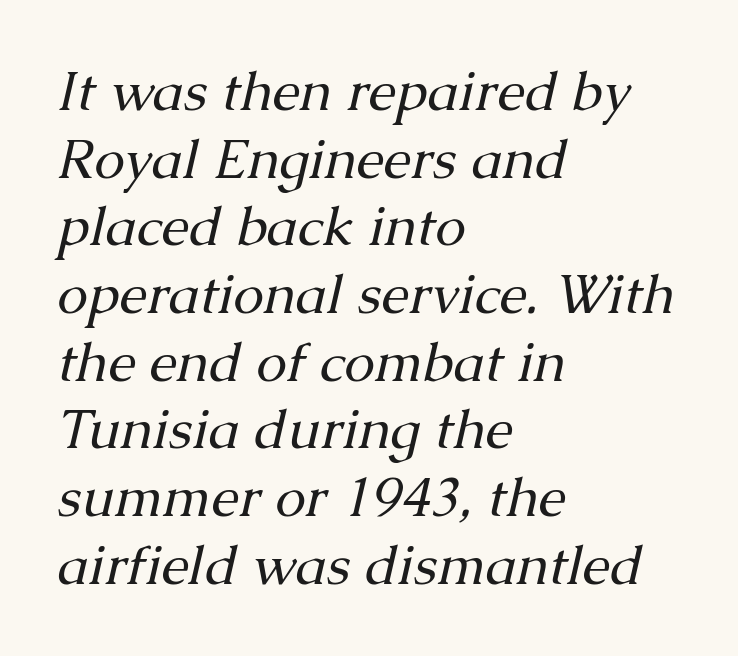
{"serif": "yes", "italic": "yes", "lean": "right", "slant_degrees": 13, "bold": "no", "weight": "regular", "width": "normal", "stroke_contrast": "medium", "x_height": "medium", "monospaced": "no", "underline": "no", "align": "left", "line_spacing_ratio": 1.23, "letter_spacing": "normal", "letter_spacing_em": 0.0, "glyph_px": 55}
